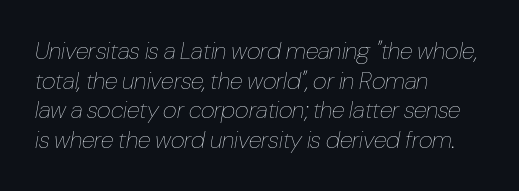
{"italic": "yes", "lean": "right", "slant_degrees": 10, "bold": "no", "underline": "no", "align": "left", "line_spacing_ratio": 1.23, "letter_spacing": "normal", "letter_spacing_em": 0.0, "glyph_px": 24}
